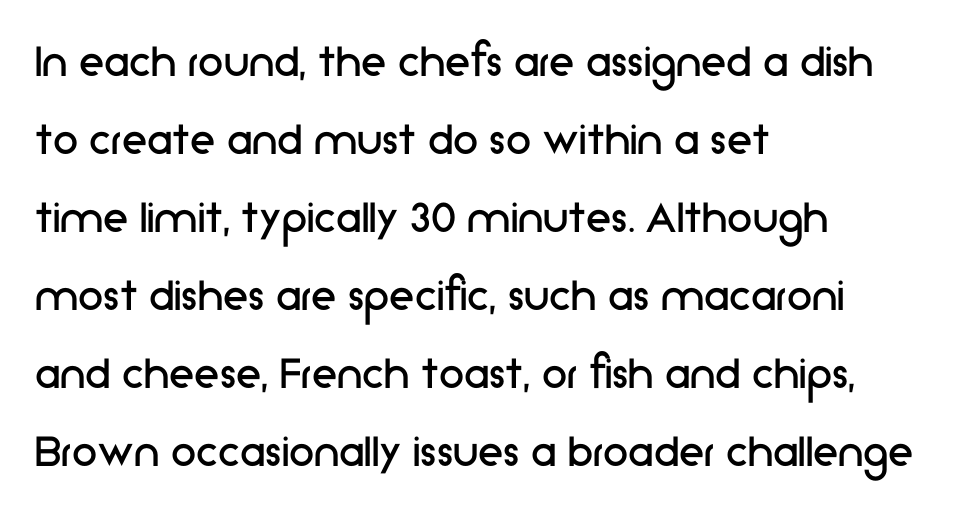
The image shows 51 px regular-weight sans-serif type, upright; set left-aligned, normal line spacing (1.53x), normal letter spacing, not underlined; low stroke contrast and a medium x-height.
